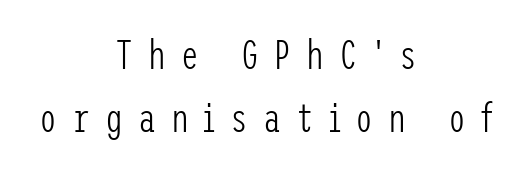
{"serif": "no", "italic": "no", "bold": "no", "weight": "light", "width": "condensed", "stroke_contrast": "low", "x_height": "medium", "underline": "no", "align": "center", "line_spacing": "normal", "line_spacing_ratio": 1.57, "letter_spacing": "wide", "letter_spacing_em": 0.37, "glyph_px": 40}
